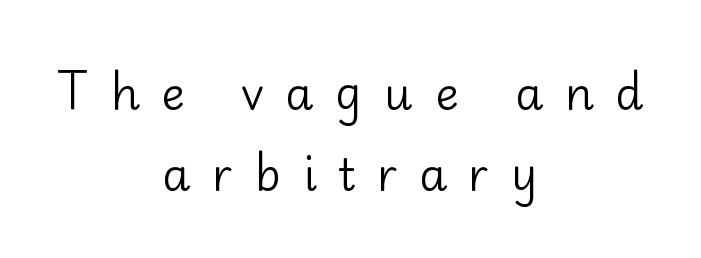
{"serif": "no", "italic": "no", "bold": "no", "weight": "regular", "width": "normal", "stroke_contrast": "low", "x_height": "small", "monospaced": "no", "underline": "no", "align": "center", "line_spacing_ratio": 1.79, "letter_spacing": "wide", "letter_spacing_em": 0.48, "glyph_px": 45}
